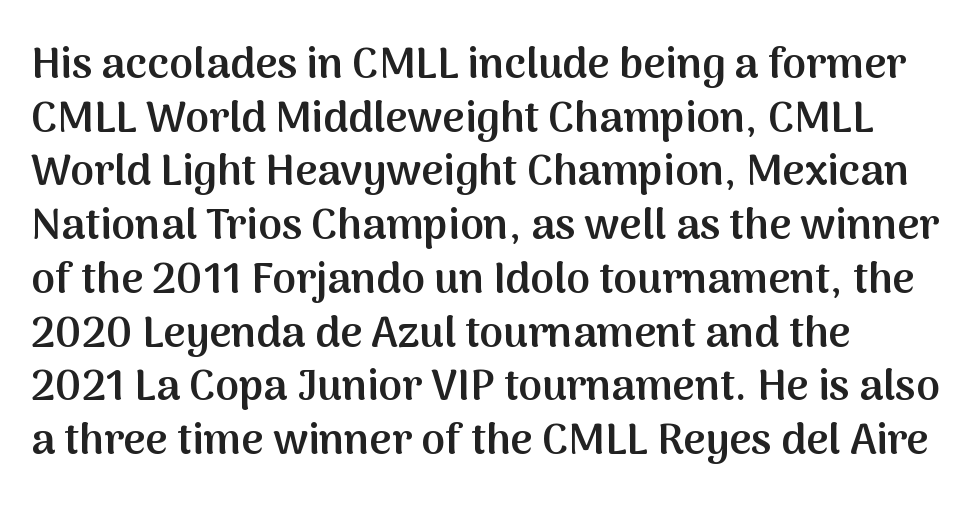
The image shows 43 px semibold sans-serif type, upright; set left-aligned, normal line spacing (1.25x), normal letter spacing, not underlined; medium stroke contrast and a medium x-height.
